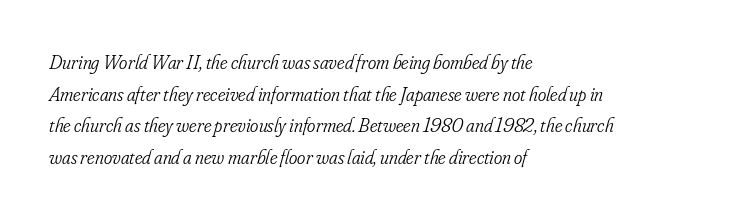
{"italic": "yes", "lean": "right", "slant_degrees": 16, "bold": "no", "underline": "no", "align": "left", "line_spacing": "normal", "line_spacing_ratio": 1.58, "letter_spacing": "normal", "letter_spacing_em": 0.0, "glyph_px": 20}
